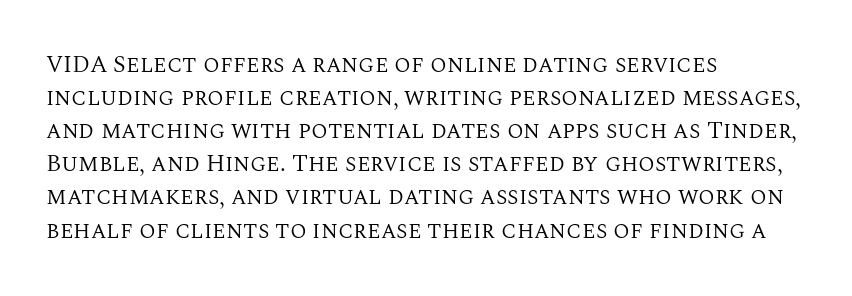
Q: Is the text bold? A: No.
Q: Is the text italic (slanted)? A: No, it is upright.
Q: Is the text underlined? A: No.
Q: How is the paragraph aligned? A: Left-aligned.
Q: Is the spacing between letters normal or unusually wide? A: Normal.
Q: Is the spacing between lines tight, normal or loose? A: Normal.
